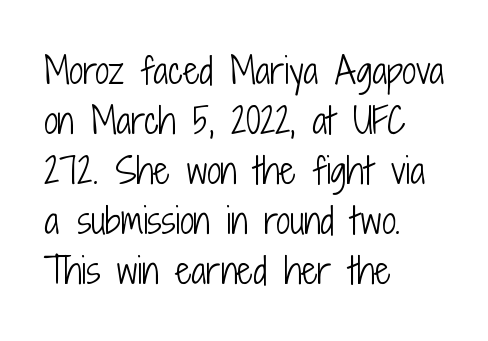
Q: Is the text bold? A: No.
Q: Is the text italic (slanted)? A: No, it is upright.
Q: Is the typeface a serif or a sans-serif typeface? A: Sans-serif.
Q: Is the text underlined? A: No.
Q: How is the paragraph aligned? A: Left-aligned.
Q: Is the spacing between letters normal or unusually wide? A: Normal.
Q: Is the spacing between lines tight, normal or loose? A: Normal.
Q: Width (condensed, normal, or wide)? A: Condensed.
Q: Stroke contrast? A: Low.
Q: x-height? A: Medium.
Q: Monospaced? A: No.
